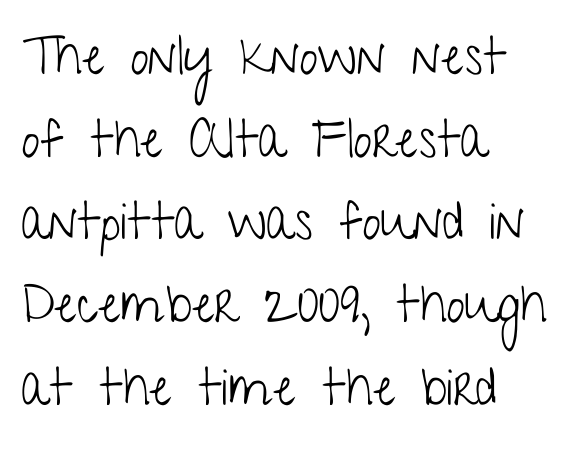
The image shows 52 px light, condensed sans-serif type, upright; set left-aligned, normal line spacing (1.59x), normal letter spacing, not underlined; low stroke contrast and a medium x-height.
